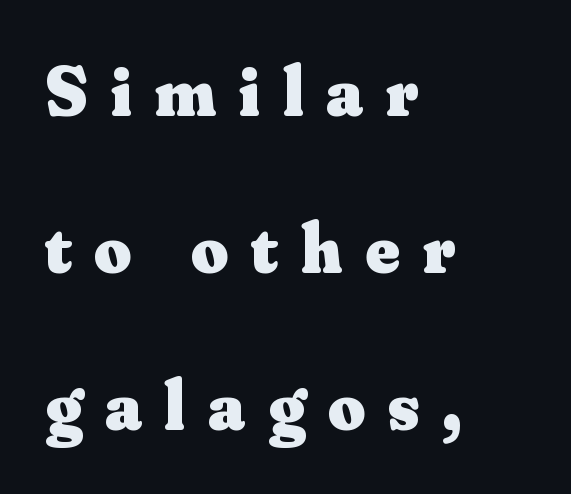
{"serif": "yes", "italic": "no", "bold": "yes", "weight": "heavy", "width": "normal", "stroke_contrast": "medium", "x_height": "small", "monospaced": "no", "underline": "no", "align": "left", "line_spacing": "loose", "line_spacing_ratio": 2.18, "letter_spacing": "wide", "letter_spacing_em": 0.32, "glyph_px": 72}
